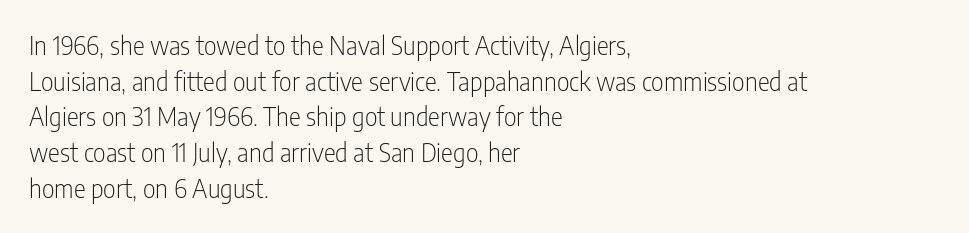
The image shows 25 px text type, upright; set left-aligned, normal line spacing (1.43x), normal letter spacing, not underlined.
